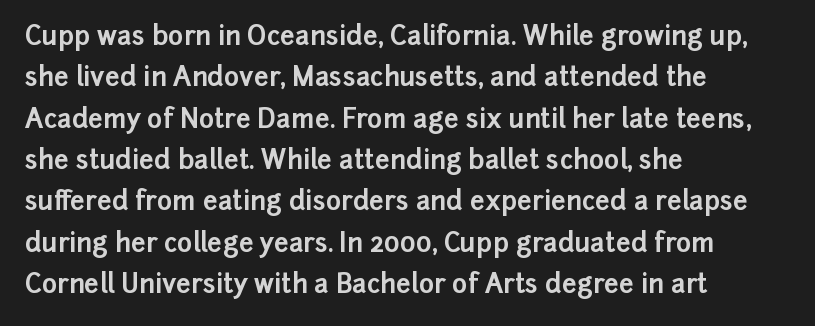
Q: Is the text bold? A: Yes.
Q: Is the text italic (slanted)? A: No, it is upright.
Q: Is the text underlined? A: No.
Q: How is the paragraph aligned? A: Left-aligned.
Q: Is the spacing between letters normal or unusually wide? A: Normal.
Q: Is the spacing between lines tight, normal or loose? A: Normal.
